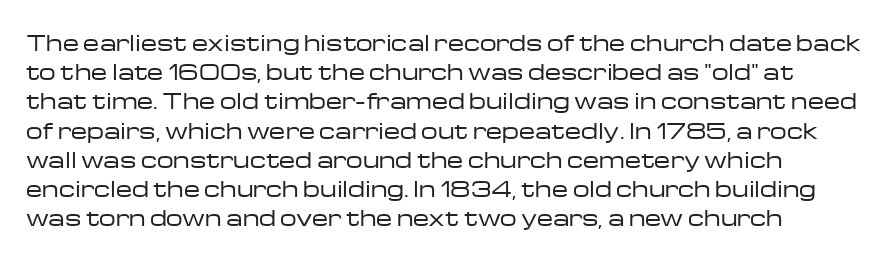
Q: Is the text bold? A: No.
Q: Is the text italic (slanted)? A: No, it is upright.
Q: Is the text underlined? A: No.
Q: Is the spacing between letters normal or unusually wide? A: Normal.
Q: Is the spacing between lines tight, normal or loose? A: Normal.
